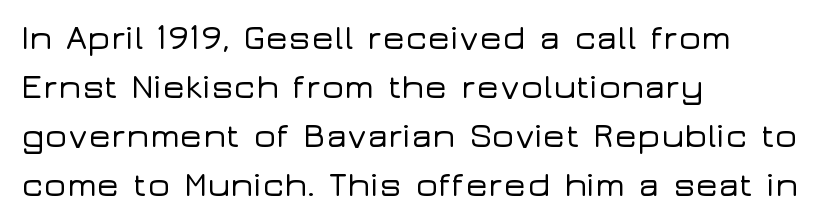
The image shows 34 px wide sans-serif type, upright; set left-aligned, normal line spacing (1.44x), normal letter spacing, not underlined; low stroke contrast and a medium x-height.
